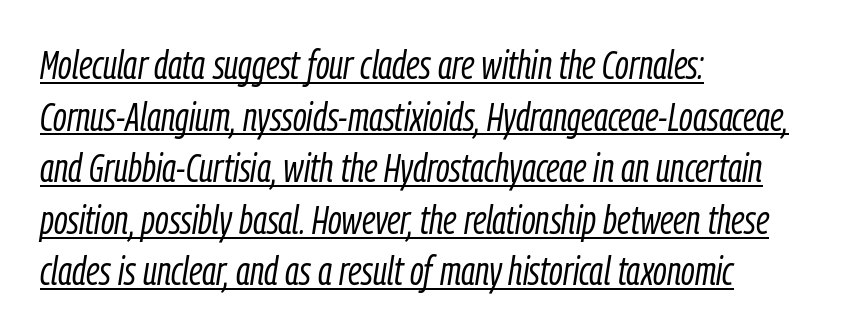
{"italic": "yes", "lean": "right", "slant_degrees": 9, "bold": "no", "weight": "light", "width": "condensed", "stroke_contrast": "low", "x_height": "medium", "monospaced": "no", "underline": "yes", "align": "left", "line_spacing": "normal", "line_spacing_ratio": 1.29, "letter_spacing": "normal", "letter_spacing_em": 0.0, "glyph_px": 40}
